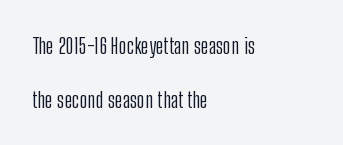
The image shows 22 px text type, upright; set left-aligned, loose line spacing (2.45x), normal letter spacing, not underlined.
